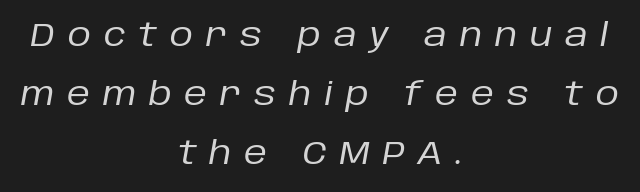
The image shows 32 px regular-weight type, italic (leaning right); set centered, line spacing 1.84x, unusually wide letter spacing (+0.4 em), not underlined; low stroke contrast and a large x-height.
